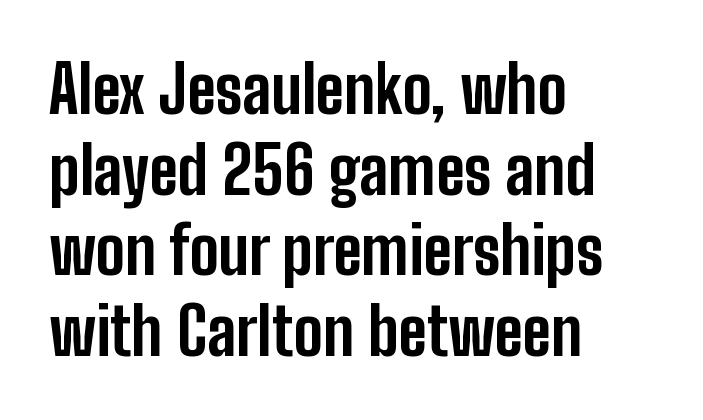
The image shows 66 px bold, condensed sans-serif type, upright; set left-aligned, line spacing 1.22x, normal letter spacing, not underlined; low stroke contrast and a medium x-height.
